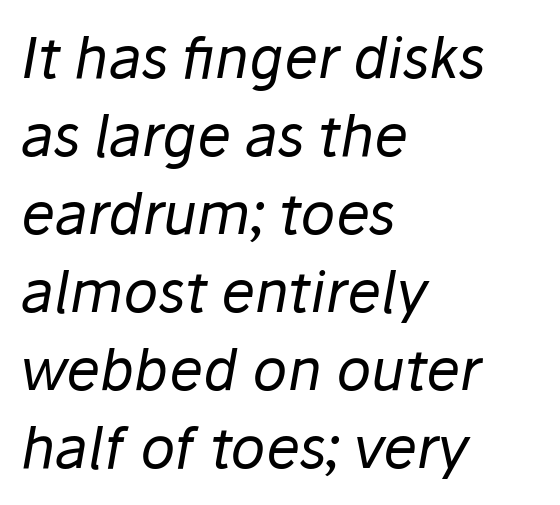
The image shows 57 px regular-weight type, italic (leaning right); set left-aligned, normal line spacing (1.37x), normal letter spacing, not underlined; low stroke contrast and a medium x-height.
